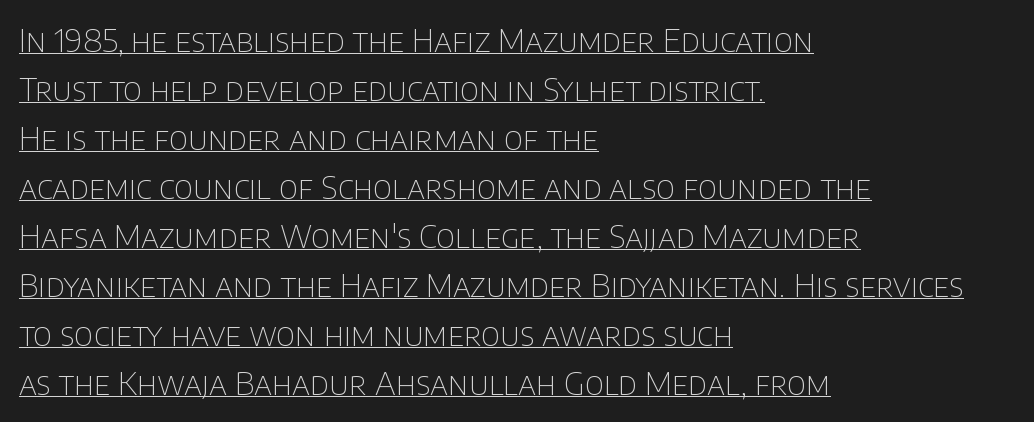
The image shows 32 px thin sans-serif type, upright; set left-aligned, normal line spacing (1.53x), normal letter spacing, underlined; low stroke contrast and a large x-height.
